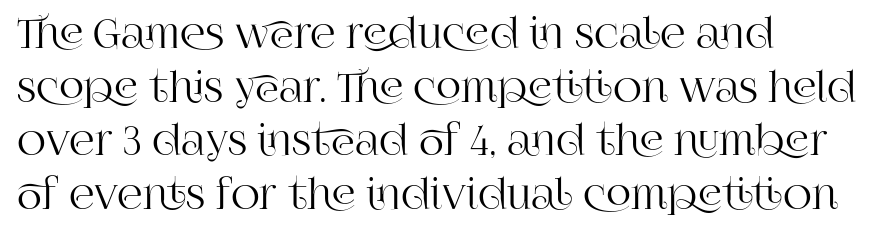
The image shows 40 px serif type, upright; set left-aligned, normal line spacing (1.34x), normal letter spacing, not underlined; high stroke contrast and a large x-height.
